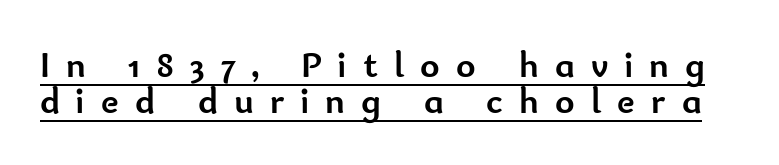
The image shows 37 px semibold sans-serif type, upright; set tight line spacing (0.98x), unusually wide letter spacing (+0.44 em), underlined; low stroke contrast and a small x-height.
